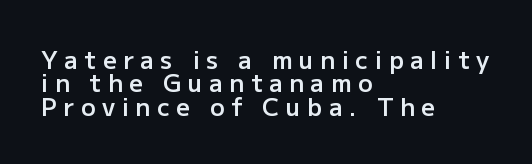
{"italic": "no", "bold": "semi", "underline": "no", "align": "left", "line_spacing": "tight", "line_spacing_ratio": 0.97, "letter_spacing": "wide", "letter_spacing_em": 0.28, "glyph_px": 24}
